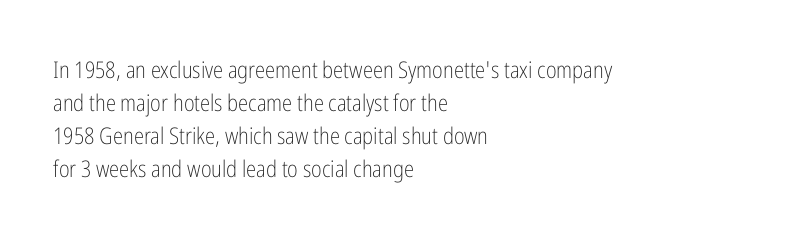
Does extra space separate the letters? No, they use regular spacing. The rendering anchors every line to the left-hand side. The axis of the letterforms is exactly vertical. These lines sit exactly where default settings would place them. Ink coverage per letter is moderate at most. Bare-footed words on every line.
